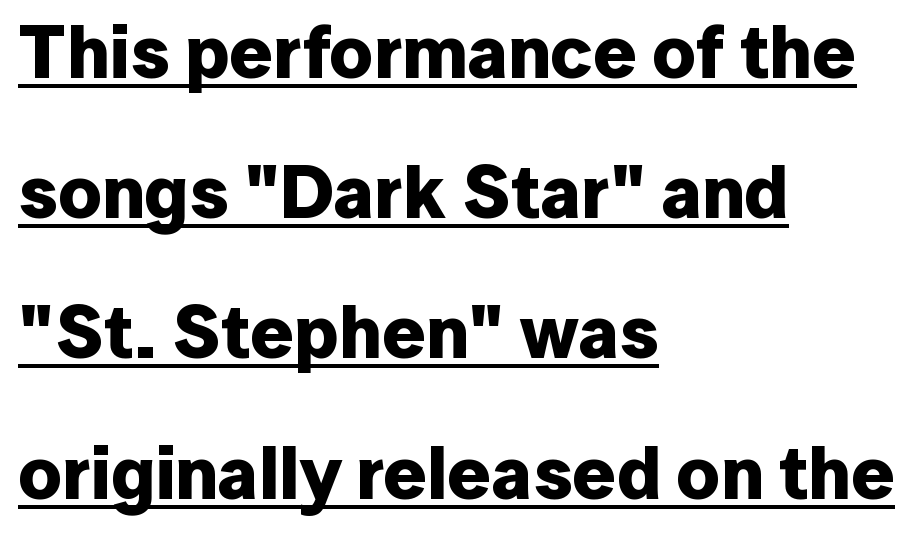
{"serif": "no", "italic": "no", "bold": "yes", "weight": "bold", "width": "normal", "stroke_contrast": "low", "x_height": "medium", "monospaced": "no", "underline": "yes", "align": "left", "line_spacing_ratio": 1.87, "letter_spacing": "normal", "letter_spacing_em": 0.0, "glyph_px": 75}
